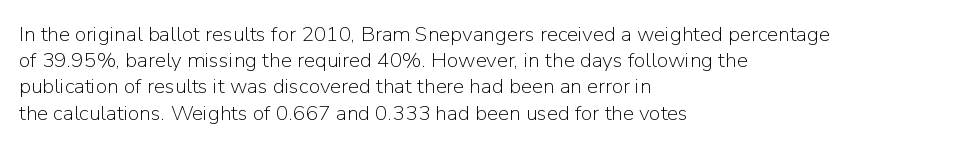
{"italic": "no", "bold": "no", "underline": "no", "align": "left", "line_spacing": "normal", "line_spacing_ratio": 1.25, "letter_spacing": "normal", "letter_spacing_em": 0.0, "glyph_px": 21}
